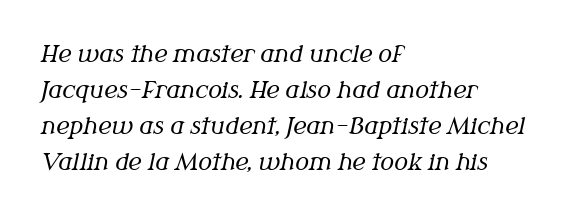
The image shows 23 px text type, italic (leaning right); set left-aligned, normal line spacing (1.57x), normal letter spacing, not underlined.
